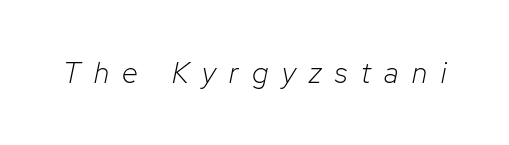
{"italic": "yes", "lean": "right", "slant_degrees": 12, "bold": "no", "weight": "light", "width": "normal", "stroke_contrast": "low", "x_height": "medium", "monospaced": "no", "underline": "no", "letter_spacing": "wide", "letter_spacing_em": 0.47, "glyph_px": 29}
